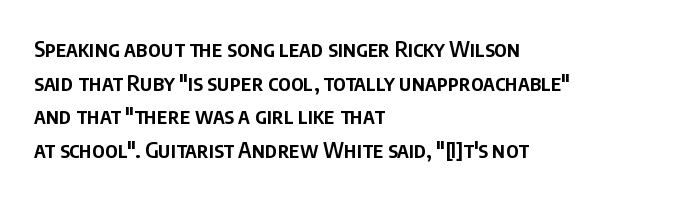
Q: Is the text bold? A: Semi-bold.
Q: Is the text italic (slanted)? A: No, it is upright.
Q: Is the text underlined? A: No.
Q: How is the paragraph aligned? A: Left-aligned.
Q: Is the spacing between letters normal or unusually wide? A: Normal.
Q: Is the spacing between lines tight, normal or loose? A: Normal.
